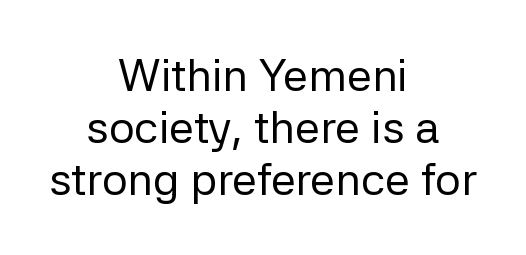
{"serif": "no", "italic": "no", "bold": "no", "weight": "regular", "width": "normal", "stroke_contrast": "low", "x_height": "medium", "monospaced": "no", "underline": "no", "align": "center", "line_spacing_ratio": 1.16, "letter_spacing": "normal", "letter_spacing_em": 0.0, "glyph_px": 45}
